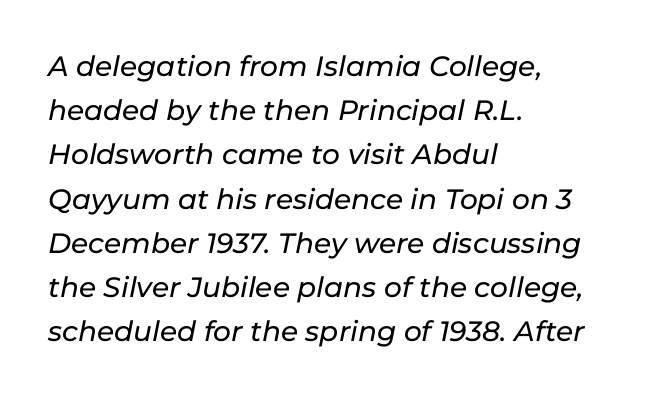
Q: Is the text italic (slanted)? A: Yes, it leans right by about 11 degrees.
Q: Is the text underlined? A: No.
Q: How is the paragraph aligned? A: Left-aligned.
Q: Is the spacing between letters normal or unusually wide? A: Normal.
Q: Is the spacing between lines tight, normal or loose? A: Normal.
Q: Width (condensed, normal, or wide)? A: Normal.
Q: Stroke contrast? A: Low.
Q: x-height? A: Medium.
Q: Monospaced? A: No.
